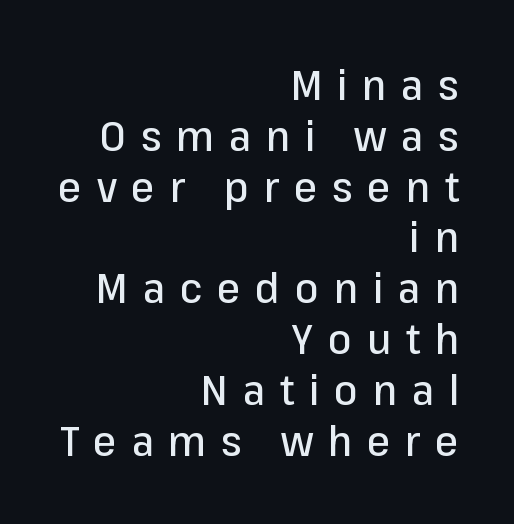
Nope, no serifs anywhere on these letters. The axis of the letterforms is exactly vertical. Honestly, the letter spacing is so wide it's the main thing you notice. A typesetter would call this proportional, since set widths differ per character. One-word summary of the alignment: right. The gap between lines stays unmarked.
